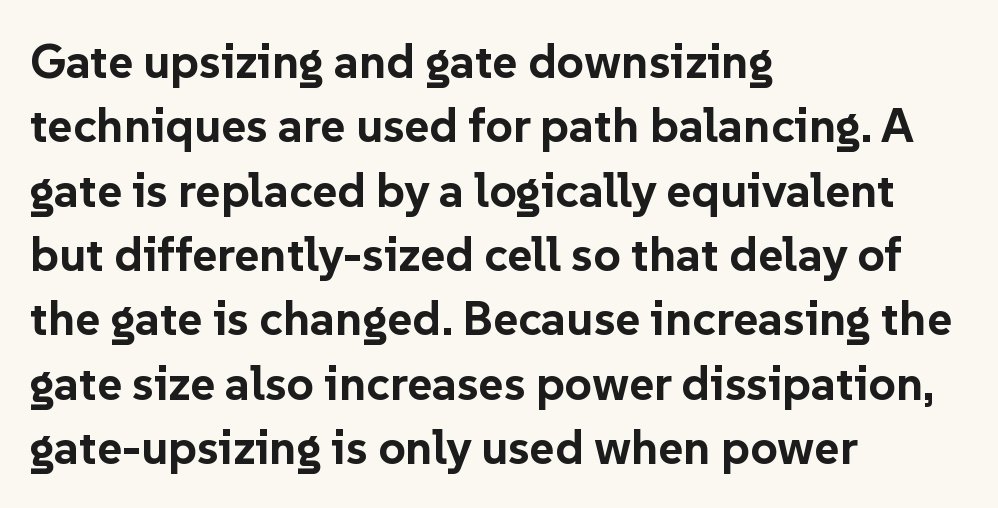
The image shows 48 px bold sans-serif type, upright; set left-aligned, normal line spacing (1.34x), normal letter spacing, not underlined; low stroke contrast and a medium x-height.
